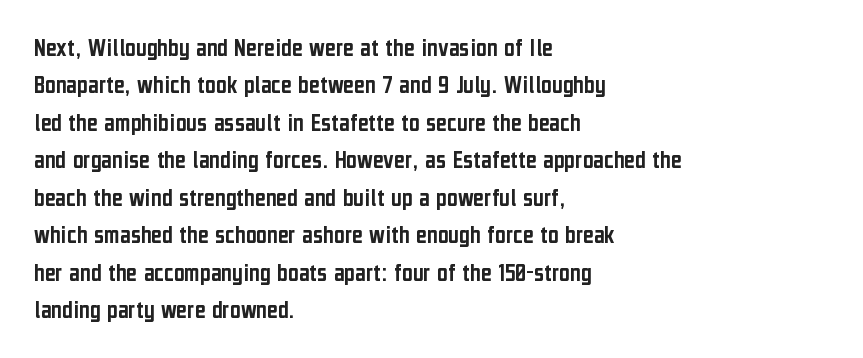
The image shows 26 px text type, upright; set left-aligned, normal line spacing (1.44x), normal letter spacing, not underlined.
